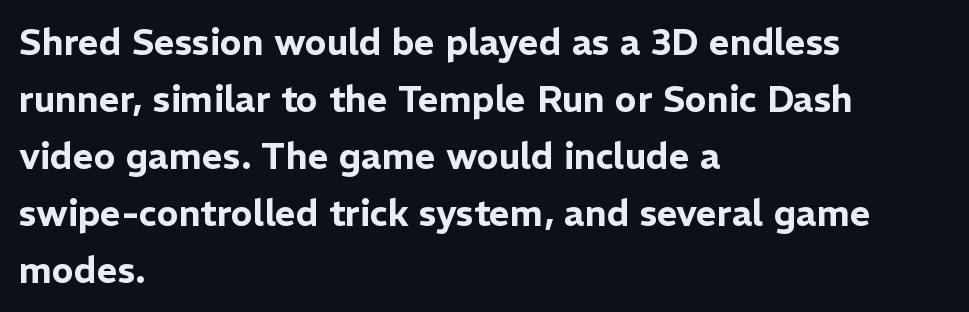
The image shows 36 px sans-serif type, upright; set left-aligned, normal line spacing (1.58x), normal letter spacing, not underlined; low stroke contrast and a medium x-height.
